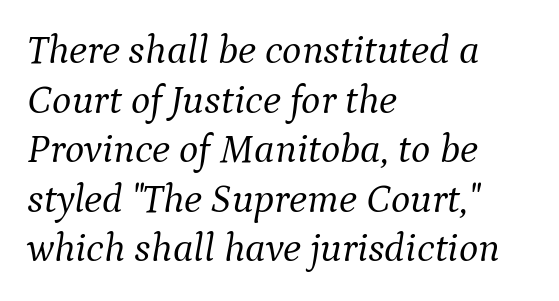
{"serif": "yes", "italic": "yes", "lean": "right", "slant_degrees": 9, "bold": "no", "weight": "light", "width": "normal", "stroke_contrast": "medium", "x_height": "medium", "monospaced": "no", "underline": "no", "align": "left", "line_spacing_ratio": 1.21, "letter_spacing": "normal", "letter_spacing_em": 0.0, "glyph_px": 41}
